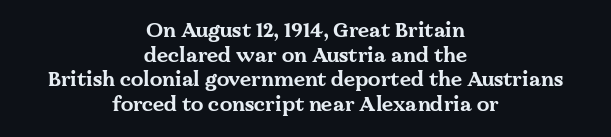
Q: Is the text bold? A: Yes.
Q: Is the text italic (slanted)? A: No, it is upright.
Q: Is the text underlined? A: No.
Q: How is the paragraph aligned? A: Centered.
Q: Is the spacing between letters normal or unusually wide? A: Normal.
